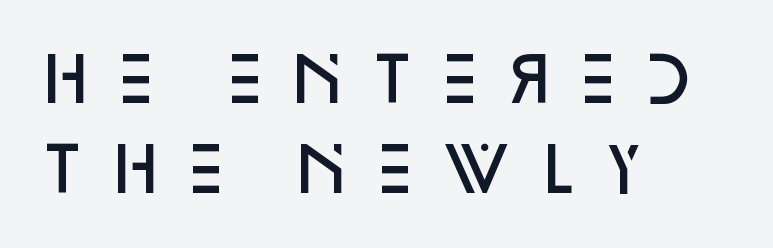
Is the letter spacing exaggerated? Yes — the characters are pushed far apart. Typesetter's note: demi weight, one step under bold. A typesetter would call this proportional, since set widths differ per character. The type sits square on the baseline with zero lean.
